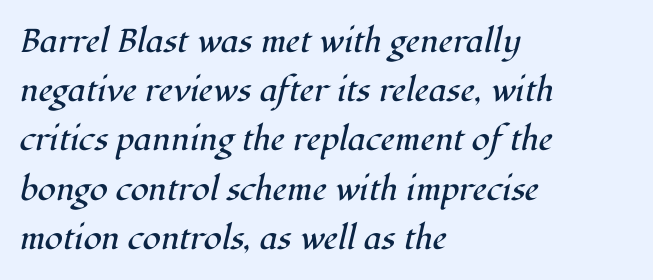
The image shows 33 px regular-weight serif type, italic (leaning right); set left-aligned, normal line spacing (1.49x), normal letter spacing, not underlined; high stroke contrast and a medium x-height.
